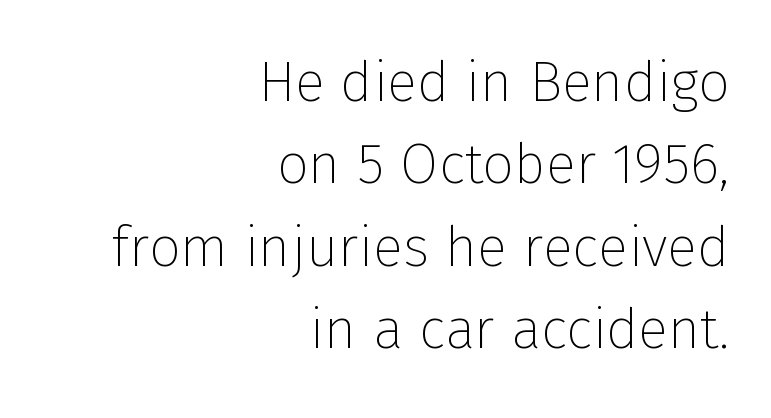
{"serif": "no", "italic": "no", "bold": "no", "weight": "thin", "width": "normal", "stroke_contrast": "low", "x_height": "medium", "monospaced": "no", "underline": "no", "align": "right", "line_spacing": "normal", "line_spacing_ratio": 1.47, "letter_spacing": "normal", "letter_spacing_em": 0.0, "glyph_px": 56}
